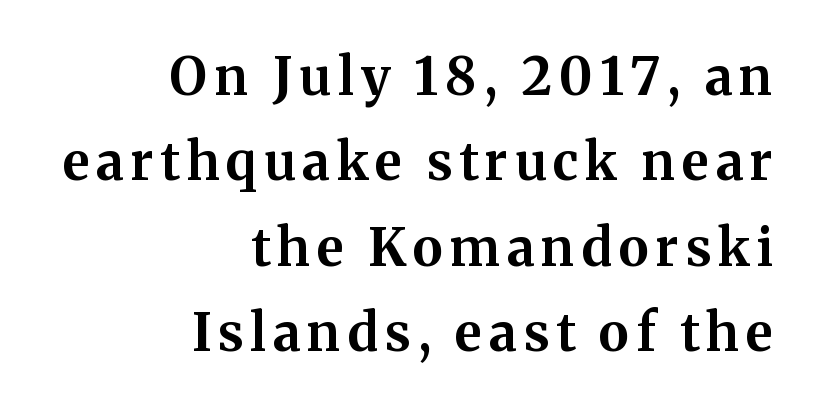
Descenders are the only things crossing below the line. Spacing verdict: proportional, widths tailored to each character. The strokes are fattened all the way to bold. This sample uses a serif face. The lines sit at an ordinary, default distance from one another.
